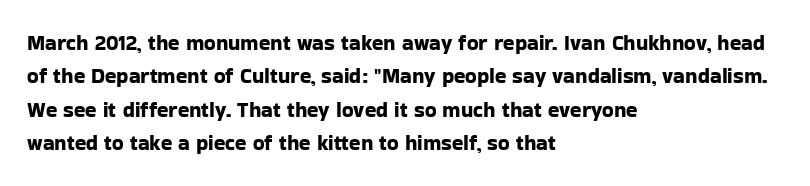
Q: Is the text italic (slanted)? A: No, it is upright.
Q: Is the text underlined? A: No.
Q: How is the paragraph aligned? A: Left-aligned.
Q: Is the spacing between letters normal or unusually wide? A: Normal.
Q: Is the spacing between lines tight, normal or loose? A: Normal.
